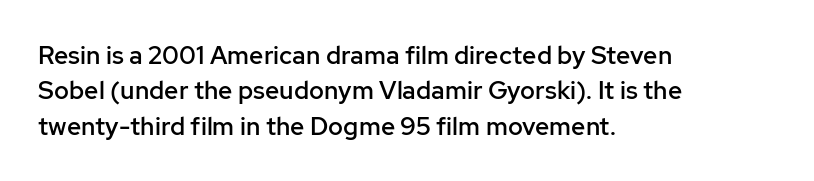
Q: Is the text bold? A: Semi-bold.
Q: Is the text italic (slanted)? A: No, it is upright.
Q: Is the text underlined? A: No.
Q: How is the paragraph aligned? A: Left-aligned.
Q: Is the spacing between letters normal or unusually wide? A: Normal.
Q: Is the spacing between lines tight, normal or loose? A: Normal.
